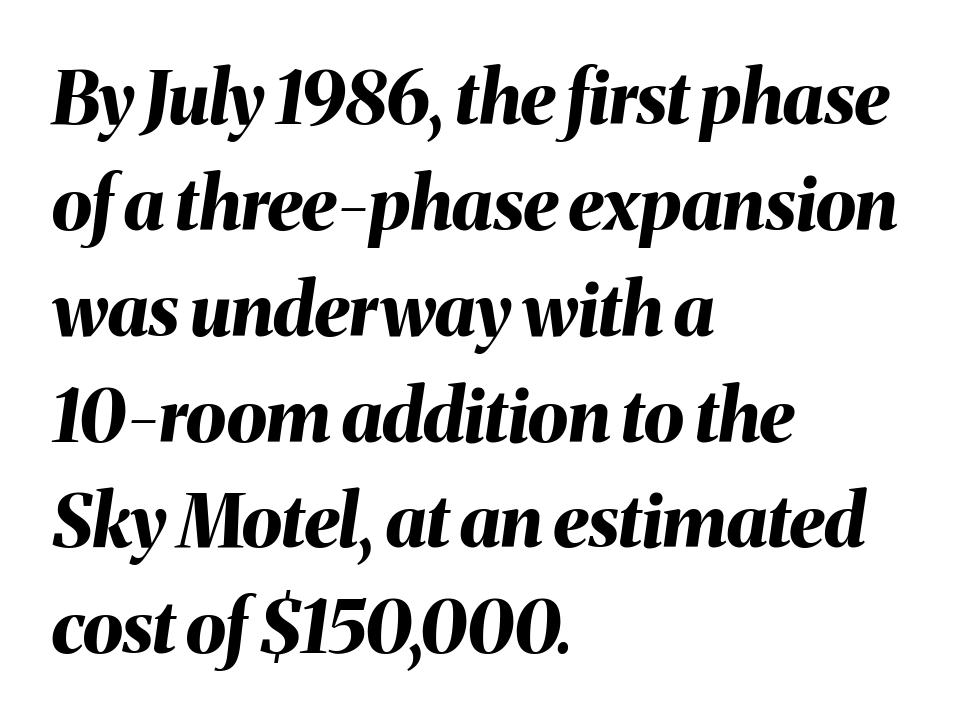
{"italic": "yes", "lean": "right", "slant_degrees": 8, "bold": "yes", "weight": "bold", "width": "normal", "stroke_contrast": "medium", "x_height": "medium", "monospaced": "no", "underline": "no", "align": "left", "line_spacing": "normal", "line_spacing_ratio": 1.45, "letter_spacing": "normal", "letter_spacing_em": 0.0, "glyph_px": 73}
